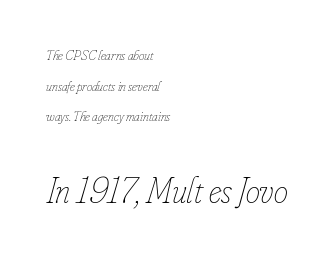
The image shows 36 px thin, condensed type, italic (leaning right); set left-aligned, loose line spacing (2.19x), normal letter spacing, not underlined; the second (bottom) block is 2.57x larger; low stroke contrast and a small x-height.
